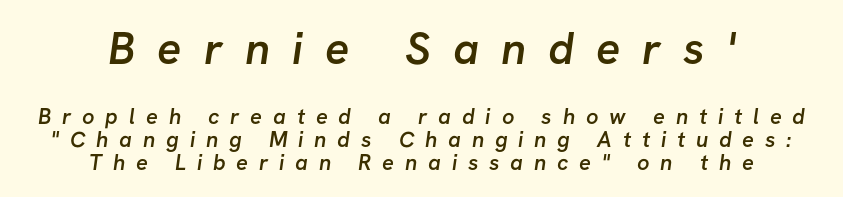
The image shows 45 px semibold sans-serif type; set centered, tight line spacing (1.05x), unusually wide letter spacing (+0.49 em), not underlined; the first (top) block is 2.05x larger; low stroke contrast and a medium x-height.
